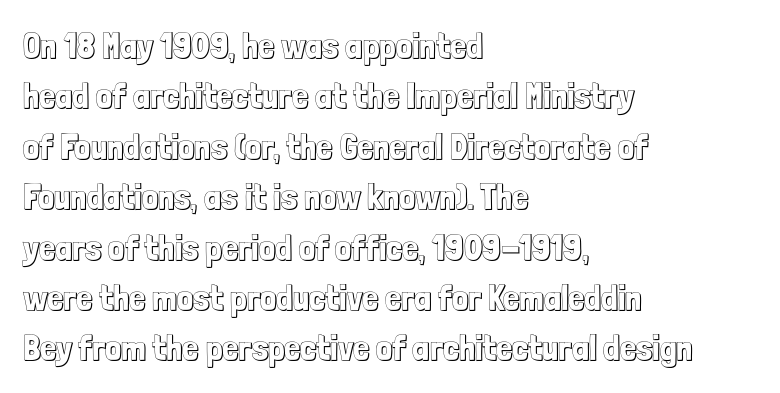
Q: Is the text italic (slanted)? A: No, it is upright.
Q: Is the text underlined? A: No.
Q: How is the paragraph aligned? A: Left-aligned.
Q: Is the spacing between letters normal or unusually wide? A: Normal.
Q: Is the spacing between lines tight, normal or loose? A: Normal.
Q: Width (condensed, normal, or wide)? A: Condensed.
Q: x-height? A: Medium.
Q: Monospaced? A: No.
